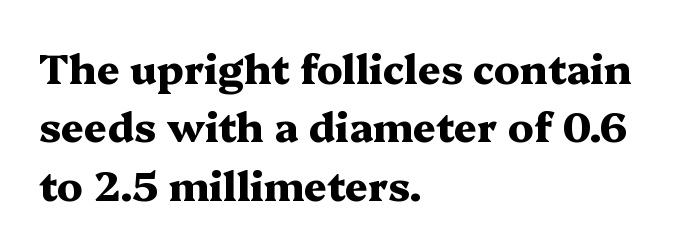
Q: Is the text bold? A: Yes.
Q: Is the text italic (slanted)? A: No, it is upright.
Q: Is the typeface a serif or a sans-serif typeface? A: Serif.
Q: Is the text underlined? A: No.
Q: How is the paragraph aligned? A: Left-aligned.
Q: Is the spacing between letters normal or unusually wide? A: Normal.
Q: Is the spacing between lines tight, normal or loose? A: Normal.
Q: Width (condensed, normal, or wide)? A: Wide.
Q: Stroke contrast? A: Medium.
Q: x-height? A: Medium.
Q: Monospaced? A: No.
